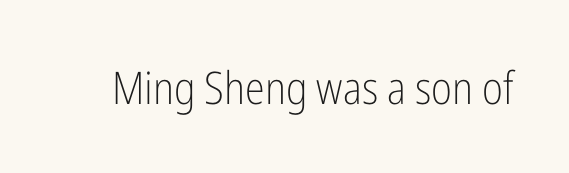
Q: Is the text bold? A: No.
Q: Is the text italic (slanted)? A: No, it is upright.
Q: Is the typeface a serif or a sans-serif typeface? A: Sans-serif.
Q: Is the text underlined? A: No.
Q: Is the spacing between letters normal or unusually wide? A: Normal.
Q: Width (condensed, normal, or wide)? A: Condensed.
Q: Stroke contrast? A: Low.
Q: x-height? A: Medium.
Q: Monospaced? A: No.
